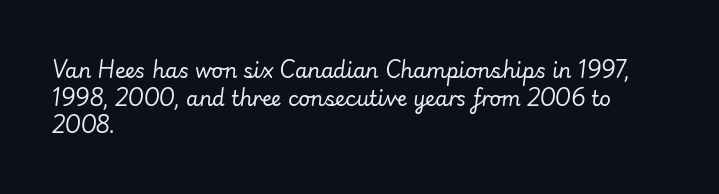
Q: Is the text bold? A: No.
Q: Is the text italic (slanted)? A: Yes, it leans right by about 7 degrees.
Q: Is the text underlined? A: No.
Q: How is the paragraph aligned? A: Left-aligned.
Q: Is the spacing between letters normal or unusually wide? A: Normal.
Q: Is the spacing between lines tight, normal or loose? A: Normal.
